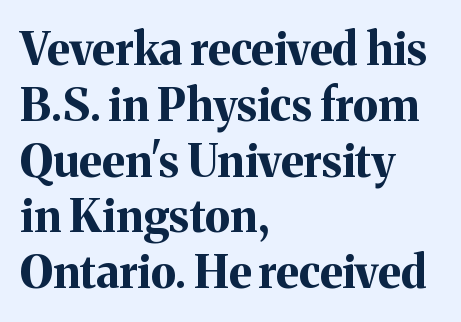
Q: Is the text bold? A: Yes.
Q: Is the text italic (slanted)? A: No, it is upright.
Q: Is the typeface a serif or a sans-serif typeface? A: Serif.
Q: Is the text underlined? A: No.
Q: How is the paragraph aligned? A: Left-aligned.
Q: Is the spacing between letters normal or unusually wide? A: Normal.
Q: Width (condensed, normal, or wide)? A: Normal.
Q: Stroke contrast? A: Medium.
Q: x-height? A: Medium.
Q: Monospaced? A: No.
